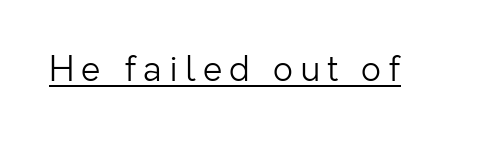
{"serif": "no", "italic": "no", "bold": "no", "weight": "light", "width": "normal", "stroke_contrast": "low", "x_height": "medium", "monospaced": "no", "underline": "yes", "letter_spacing": "wide", "letter_spacing_em": 0.2, "glyph_px": 35}
